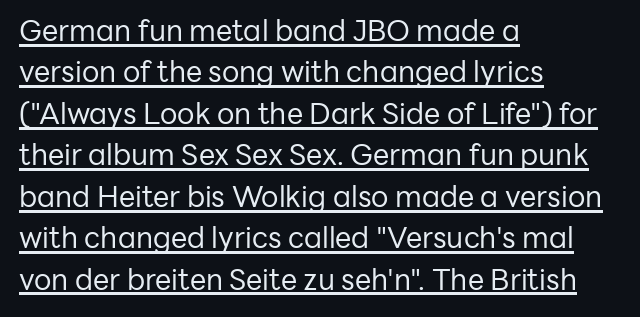
The image shows 29 px regular-weight sans-serif type, upright; set left-aligned, normal line spacing (1.43x), normal letter spacing, underlined; low stroke contrast and a medium x-height.
